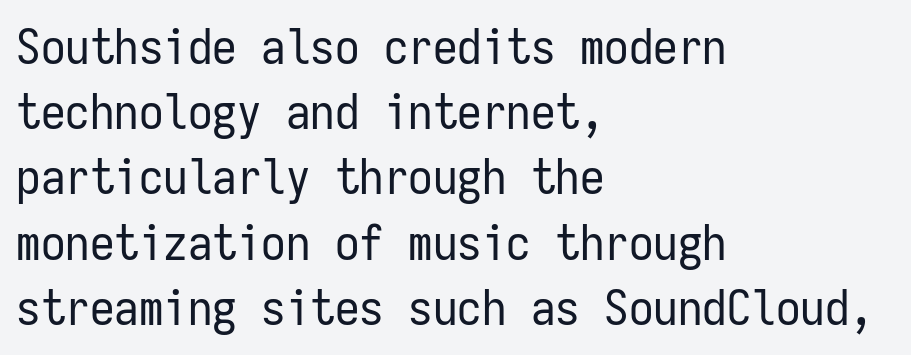
The image shows 49 px regular-weight, condensed sans-serif type, upright, monospaced; set left-aligned, normal line spacing (1.33x), normal letter spacing, not underlined; low stroke contrast and a medium x-height.
